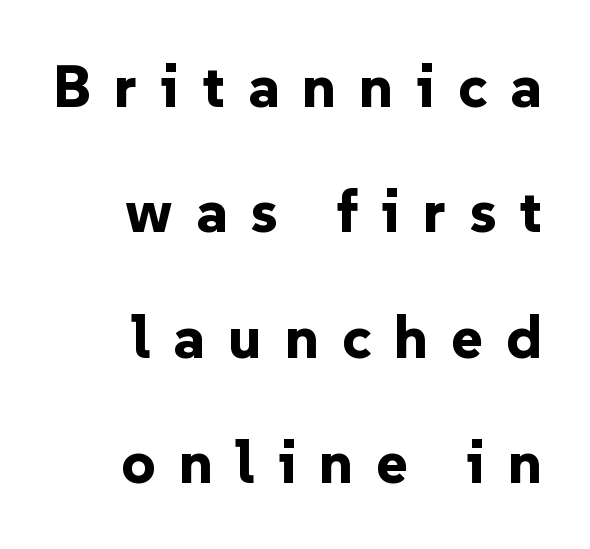
The image shows 60 px bold sans-serif type, upright; set right-aligned, loose line spacing (2.09x), unusually wide letter spacing (+0.38 em), not underlined; low stroke contrast and a medium x-height.
